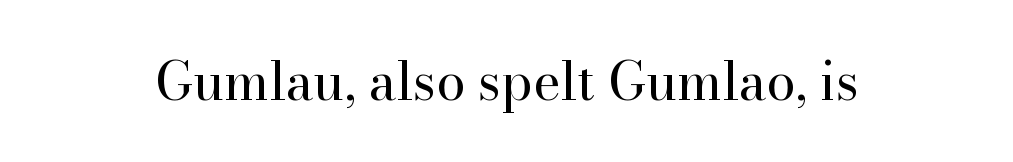
{"serif": "yes", "italic": "no", "bold": "no", "weight": "regular", "width": "normal", "stroke_contrast": "high", "x_height": "small", "monospaced": "no", "underline": "no", "letter_spacing": "normal", "letter_spacing_em": 0.0, "glyph_px": 52}
